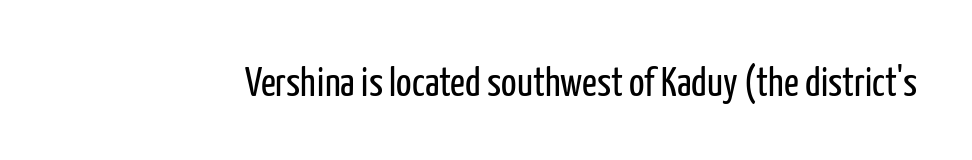
Q: Is the text bold? A: No.
Q: Is the text italic (slanted)? A: No, it is upright.
Q: Is the typeface a serif or a sans-serif typeface? A: Sans-serif.
Q: Is the text underlined? A: No.
Q: Is the spacing between letters normal or unusually wide? A: Normal.
Q: Width (condensed, normal, or wide)? A: Condensed.
Q: Stroke contrast? A: Low.
Q: x-height? A: Medium.
Q: Monospaced? A: No.
